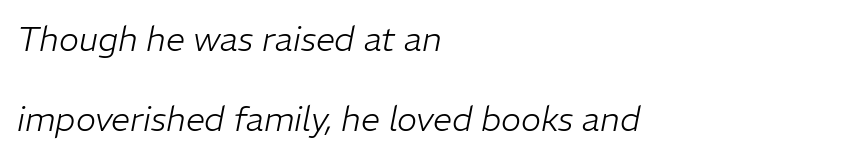
The image shows 34 px light type, italic (leaning right); set left-aligned, loose line spacing (2.34x), normal letter spacing, not underlined; low stroke contrast and a medium x-height.
